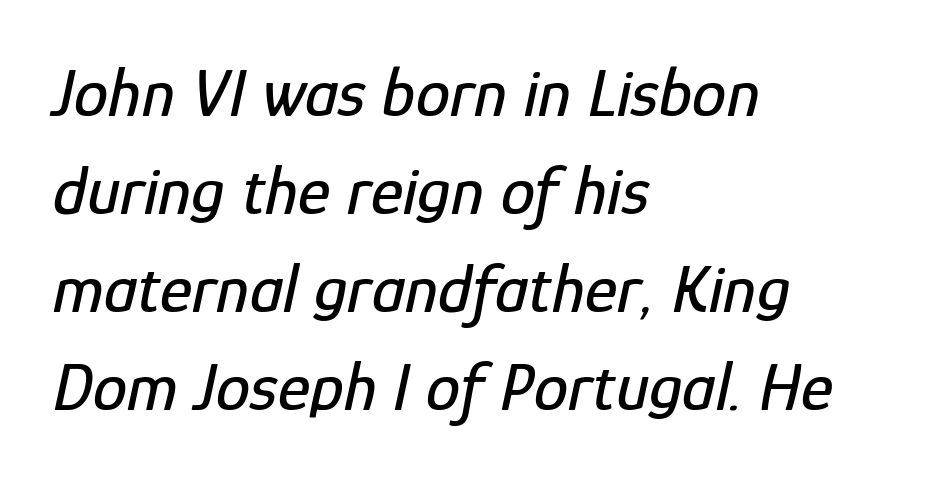
{"italic": "yes", "lean": "right", "slant_degrees": 12, "width": "condensed", "stroke_contrast": "low", "x_height": "medium", "monospaced": "no", "underline": "no", "align": "left", "line_spacing": "normal", "line_spacing_ratio": 1.42, "letter_spacing": "normal", "letter_spacing_em": 0.0, "glyph_px": 69}
